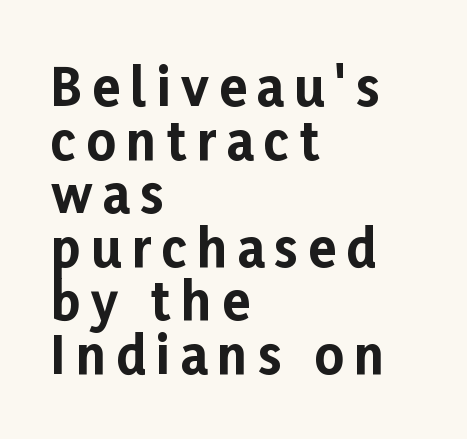
The image shows 51 px bold sans-serif type, upright; set left-aligned, tight line spacing (1.05x), unusually wide letter spacing (+0.2 em), not underlined; low stroke contrast and a medium x-height.
